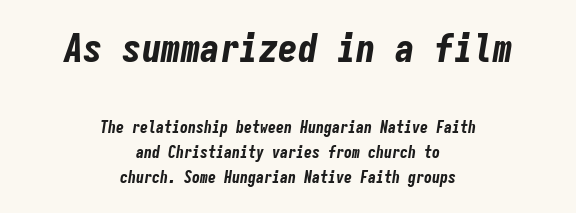
{"italic": "yes", "lean": "right", "slant_degrees": 9, "bold": "yes", "weight": "bold", "width": "condensed", "stroke_contrast": "low", "x_height": "medium", "monospaced": "yes", "underline": "no", "align": "center", "line_spacing": "normal", "line_spacing_ratio": 1.58, "letter_spacing": "normal", "letter_spacing_em": 0.0, "larger_block": "first", "size_ratio": 2.44, "glyph_px": 39}
